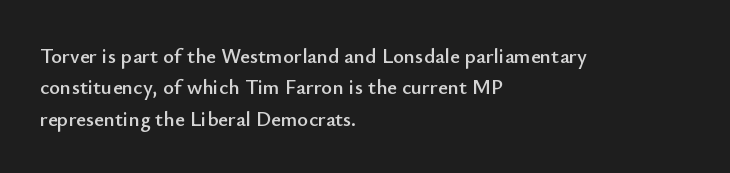
The image shows 21 px text type, upright; set left-aligned, normal line spacing (1.49x), normal letter spacing, not underlined.
